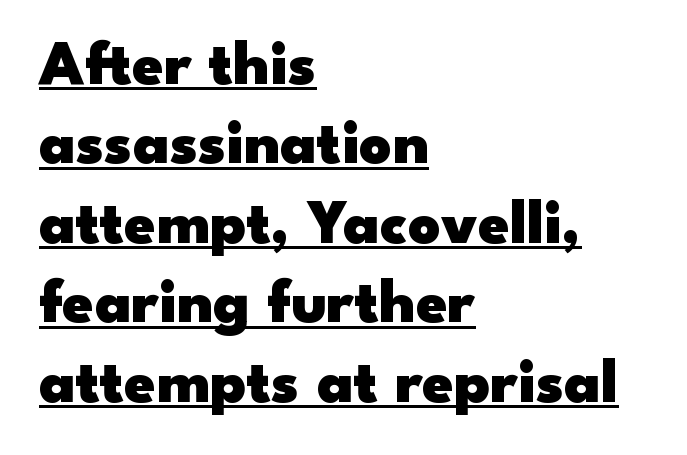
Q: Is the text bold? A: Yes.
Q: Is the text italic (slanted)? A: No, it is upright.
Q: Is the typeface a serif or a sans-serif typeface? A: Sans-serif.
Q: Is the text underlined? A: Yes.
Q: How is the paragraph aligned? A: Left-aligned.
Q: Is the spacing between letters normal or unusually wide? A: Normal.
Q: Is the spacing between lines tight, normal or loose? A: Normal.
Q: Width (condensed, normal, or wide)? A: Wide.
Q: Stroke contrast? A: Low.
Q: x-height? A: Small.
Q: Monospaced? A: No.
